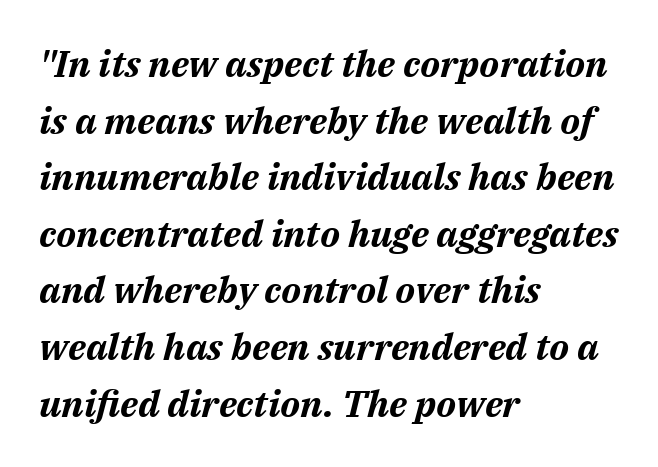
You could not count columns in this text — the font is proportionally spaced. An italicized treatment has been applied to the whole sample. Compared with a centered layout, this one pins lines to the left instead. Letters rest on an invisible, unmarked baseline. Notice how thick the strokes are: this is what a full bold looks like. Here the glyphs are tracked normally, forming tight word shapes.
